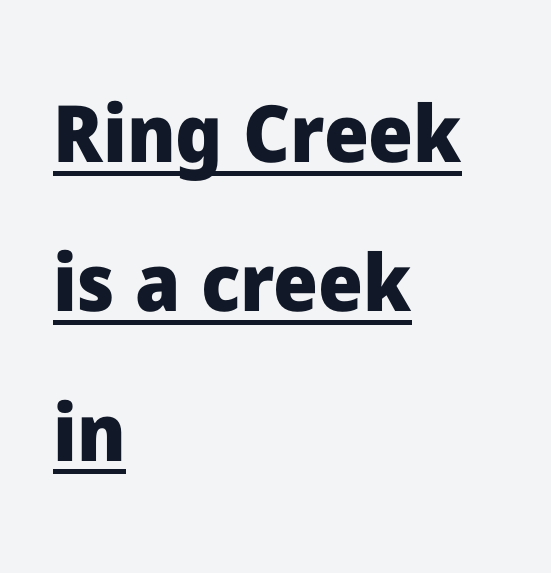
Upright lettering throughout. The characters display no serif detailing; their extremities are plain. Spacing verdict: proportional, widths tailored to each character. Plenty of ink on the page — the face is bold. Teacher's note: observe the even left margin — that is flush-left alignment.
